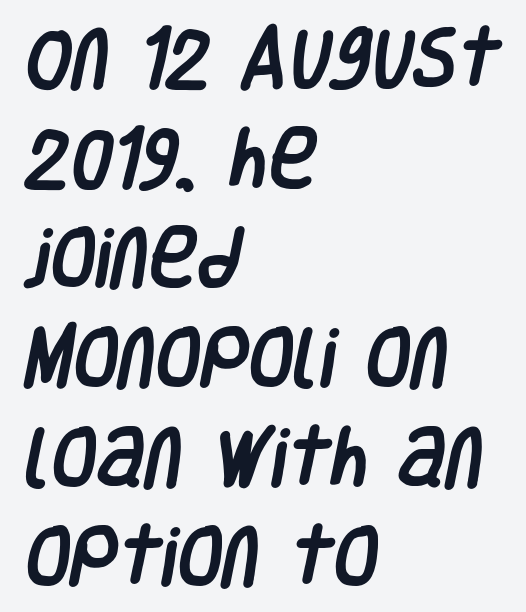
Q: Is the typeface a serif or a sans-serif typeface? A: Sans-serif.
Q: Is the text underlined? A: No.
Q: How is the paragraph aligned? A: Left-aligned.
Q: Is the spacing between letters normal or unusually wide? A: Normal.
Q: Is the spacing between lines tight, normal or loose? A: Normal.
Q: Width (condensed, normal, or wide)? A: Condensed.
Q: Stroke contrast? A: Low.
Q: x-height? A: Large.
Q: Monospaced? A: No.
